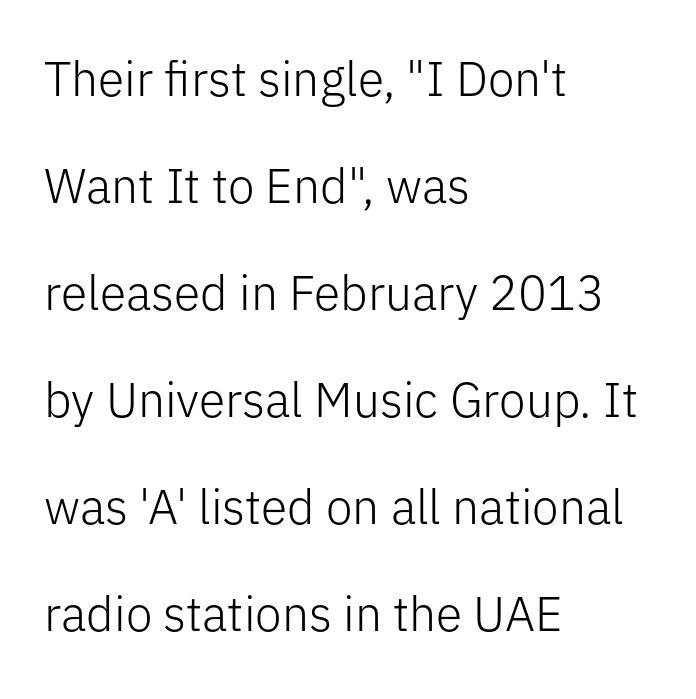
The image shows 48 px light sans-serif type, upright; set left-aligned, loose line spacing (2.23x), normal letter spacing, not underlined; low stroke contrast and a medium x-height.
